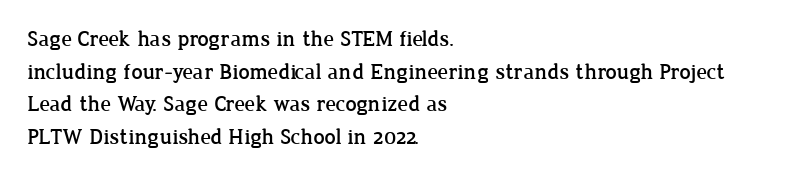
The string is rendered with underlining switched off. Successive baselines arrive at the customary interval. The paragraph shown leans on its left margin. Do the letters lean? They stand straight. The passage shown has conventional tracking throughout.
